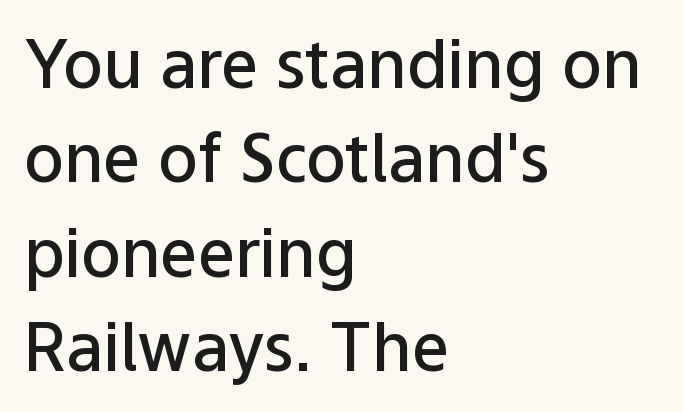
Q: Is the text bold? A: Semi-bold.
Q: Is the text italic (slanted)? A: No, it is upright.
Q: Is the typeface a serif or a sans-serif typeface? A: Sans-serif.
Q: Is the text underlined? A: No.
Q: How is the paragraph aligned? A: Left-aligned.
Q: Is the spacing between letters normal or unusually wide? A: Normal.
Q: Is the spacing between lines tight, normal or loose? A: Normal.
Q: Width (condensed, normal, or wide)? A: Normal.
Q: Stroke contrast? A: Low.
Q: x-height? A: Medium.
Q: Monospaced? A: No.
